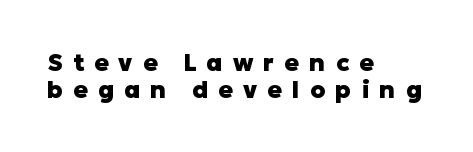
{"italic": "no", "bold": "yes", "underline": "no", "align": "left", "line_spacing": "tight", "line_spacing_ratio": 1.11, "letter_spacing": "wide", "letter_spacing_em": 0.42, "glyph_px": 24}
